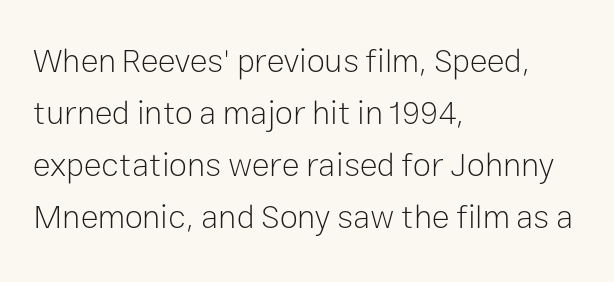
Italic: no, the glyphs are upright roman. Nope, no serifs anywhere on these letters. The area under the type is left untouched. Baseline-to-baseline distance is the conventional proportion of letter height. The paragraph shown leans on its left margin. Here the designer chose a conventional face with non-uniform glyph widths.
